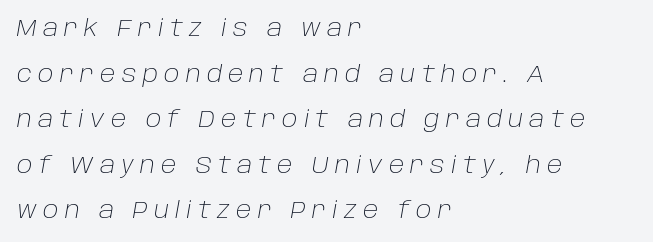
Q: Is the text bold? A: No.
Q: Is the text italic (slanted)? A: Yes, it leans right by about 10 degrees.
Q: Is the text underlined? A: No.
Q: How is the paragraph aligned? A: Left-aligned.
Q: Is the spacing between letters normal or unusually wide? A: Unusually wide.
Q: Is the spacing between lines tight, normal or loose? A: Loose.
